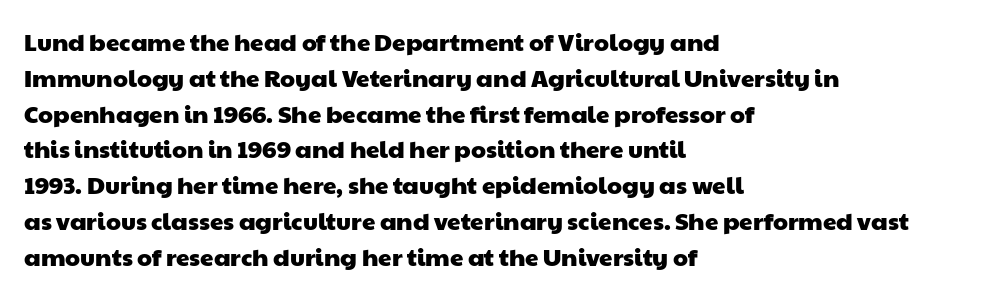
{"underline": "no", "align": "left", "line_spacing": "normal", "line_spacing_ratio": 1.49, "letter_spacing": "normal", "letter_spacing_em": 0.0, "glyph_px": 24}
